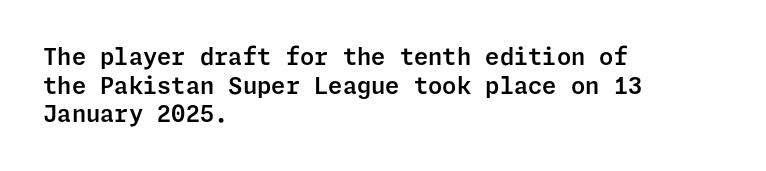
The image shows 23 px text type, upright; set left-aligned, normal line spacing (1.25x), normal letter spacing, not underlined.
